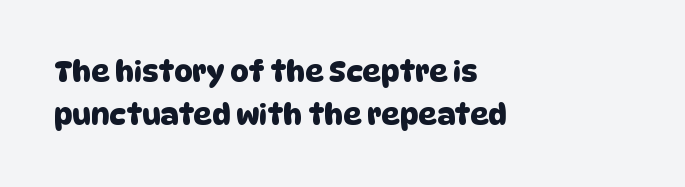
{"serif": "no", "width": "normal", "stroke_contrast": "low", "x_height": "large", "monospaced": "no", "underline": "no", "align": "left", "line_spacing": "normal", "line_spacing_ratio": 1.49, "letter_spacing": "normal", "letter_spacing_em": 0.0, "glyph_px": 29}
